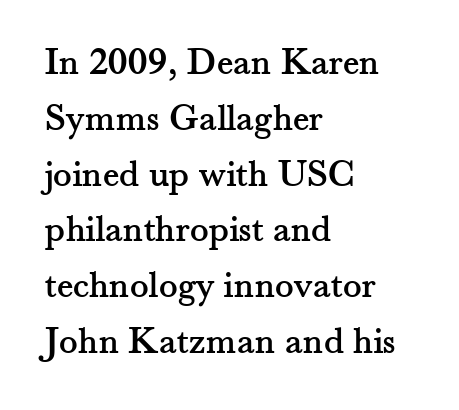
The rag falls on the right side of this text block. Honestly, the row spacing looks completely unremarkable. Does the lettering tilt? It doesn't — this is upright. The words here are not underlined. Note the varied advance widths — an 'i' is clearly narrower than an 'm'. Standard letterfit; no display-style spreading of the glyphs.
